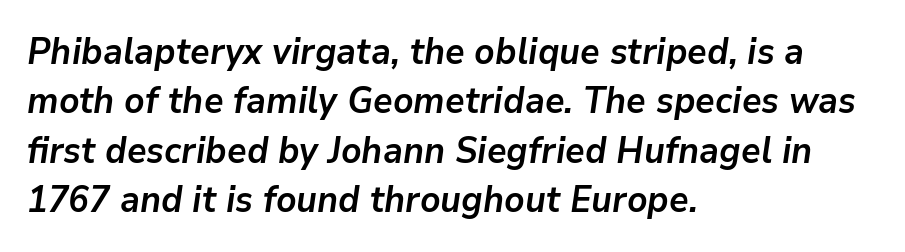
Q: Is the text bold? A: Yes.
Q: Is the text italic (slanted)? A: Yes, it leans right by about 9 degrees.
Q: Is the text underlined? A: No.
Q: How is the paragraph aligned? A: Left-aligned.
Q: Is the spacing between letters normal or unusually wide? A: Normal.
Q: Is the spacing between lines tight, normal or loose? A: Normal.
Q: Width (condensed, normal, or wide)? A: Normal.
Q: Stroke contrast? A: Low.
Q: x-height? A: Medium.
Q: Monospaced? A: No.
